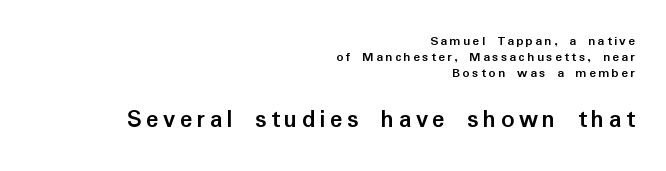
Which chunk is bigger? The second one — the bottom block dwarfs the top. Reading down the block, your eye finds every line finishing at a fixed right position. Each glyph is drawn with heavy, bold strokes. The font's upright variant was chosen for this text. No word sits above an underline.
